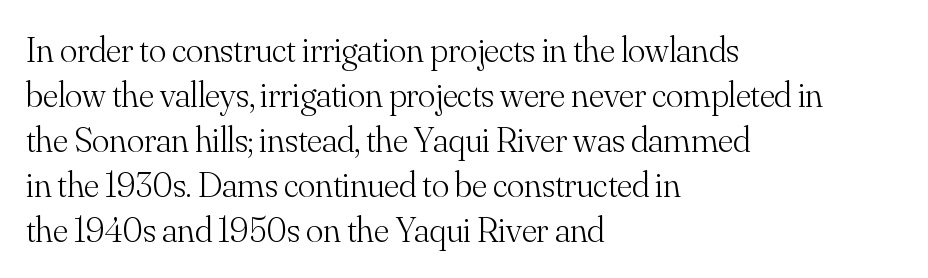
The text block is weighted toward the left margin, trailing off unevenly rightward. The space directly below the letters is spotless. The font's upright variant was chosen for this text. Spacing verdict: proportional, widths tailored to each character. The space between consecutive lines is moderate. Bold? No — there's no thickening of the strokes.
